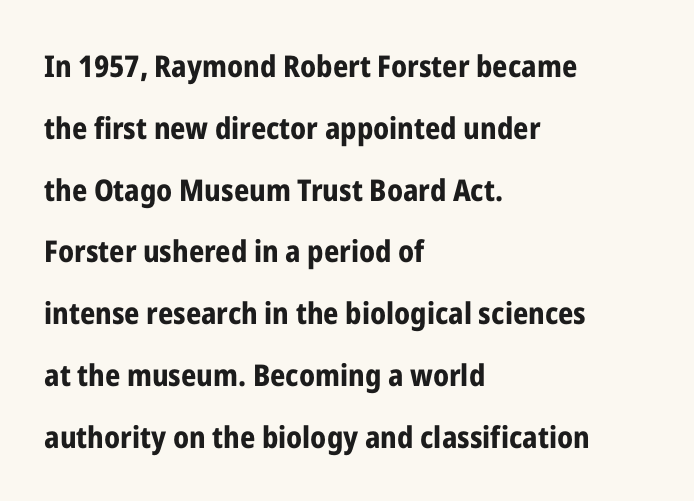
{"serif": "no", "italic": "no", "bold": "yes", "weight": "bold", "width": "condensed", "stroke_contrast": "low", "x_height": "medium", "monospaced": "no", "underline": "no", "align": "left", "line_spacing": "loose", "line_spacing_ratio": 2.06, "letter_spacing": "normal", "letter_spacing_em": 0.0, "glyph_px": 30}
